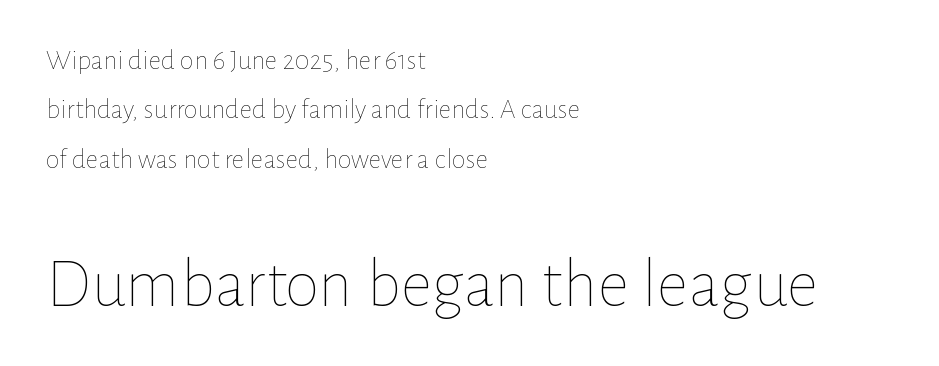
Q: Is the text bold? A: No.
Q: Is the text italic (slanted)? A: No, it is upright.
Q: Is the text underlined? A: No.
Q: How is the paragraph aligned? A: Left-aligned.
Q: Is the spacing between letters normal or unusually wide? A: Normal.
Q: Which block of text is set in a larger size, the first (top) or the second (bottom)? A: The second (bottom) one.
Q: Width (condensed, normal, or wide)? A: Normal.
Q: Stroke contrast? A: Low.
Q: x-height? A: Medium.
Q: Monospaced? A: No.
